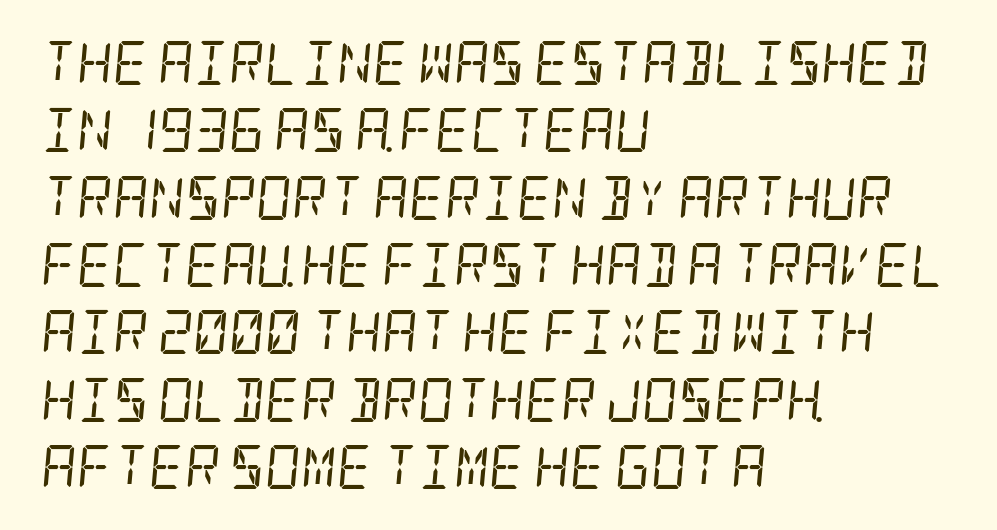
The letterforms sit shoulder to shoulder at normal distance. Leading: standard. The rendering shows small feet on the letterforms — a serif design. The weight tops out at a normal text grade. Leftover space on each line is placed entirely after the last word. The rendering applies a slant to the glyphs.
